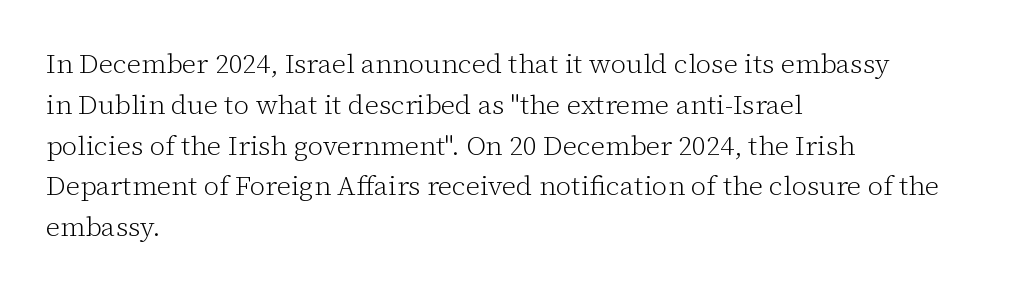
Q: Is the text bold? A: No.
Q: Is the text italic (slanted)? A: No, it is upright.
Q: Is the text underlined? A: No.
Q: How is the paragraph aligned? A: Left-aligned.
Q: Is the spacing between letters normal or unusually wide? A: Normal.
Q: Is the spacing between lines tight, normal or loose? A: Normal.
